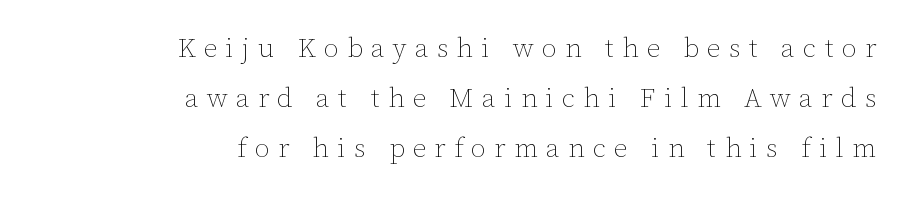
The space beneath each line is pristine and unruled. Tracking here is generous; glyphs stand well apart from one another. Think standard paragraph weight, or any step lighter than that. Notice how the stems are strictly vertical — no italics here. This sample is right-justified, so line beginnings fall wherever the words allow.
